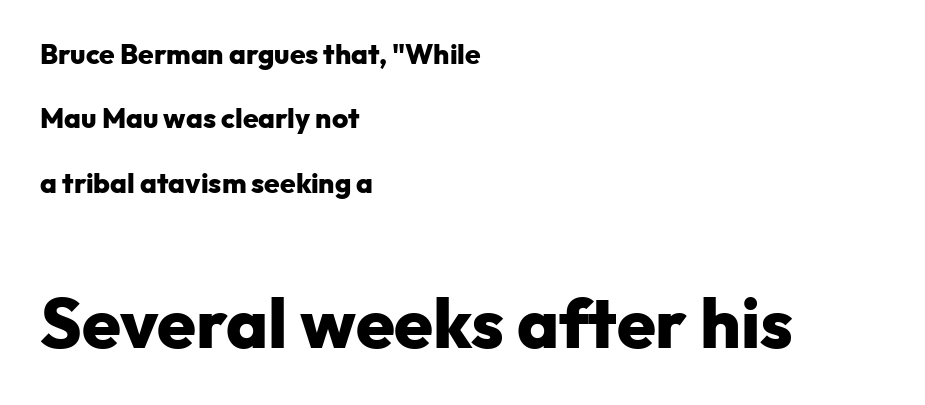
The image shows 70 px heavy sans-serif type, upright; set left-aligned, loose line spacing (2.3x), normal letter spacing, not underlined; the second (bottom) block is 2.5x larger; low stroke contrast and a medium x-height.
